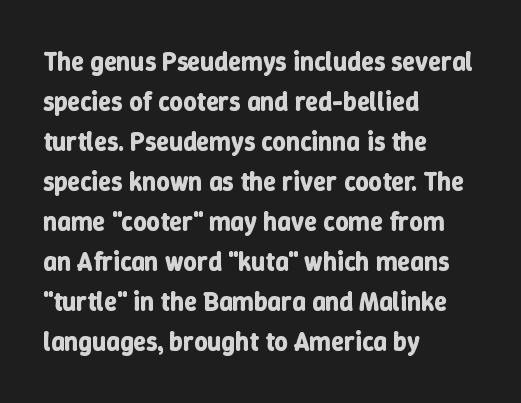
{"italic": "no", "bold": "yes", "underline": "no", "align": "left", "line_spacing": "normal", "line_spacing_ratio": 1.54, "letter_spacing": "normal", "letter_spacing_em": 0.0, "glyph_px": 26}
